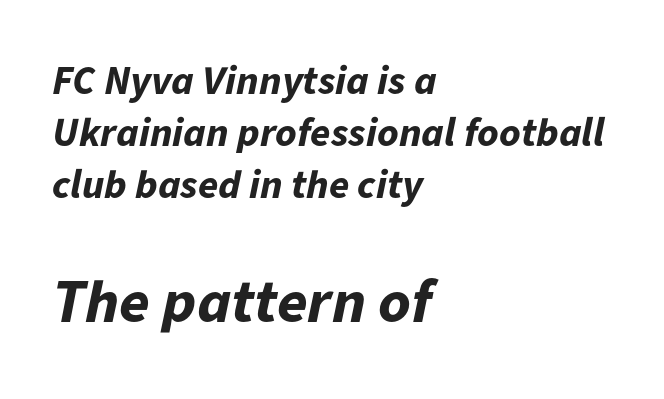
{"italic": "yes", "lean": "right", "slant_degrees": 11, "bold": "yes", "weight": "bold", "width": "normal", "stroke_contrast": "low", "x_height": "medium", "monospaced": "no", "underline": "no", "align": "left", "line_spacing": "normal", "line_spacing_ratio": 1.27, "letter_spacing": "normal", "letter_spacing_em": 0.0, "larger_block": "second", "size_ratio": 1.51, "glyph_px": 62}
